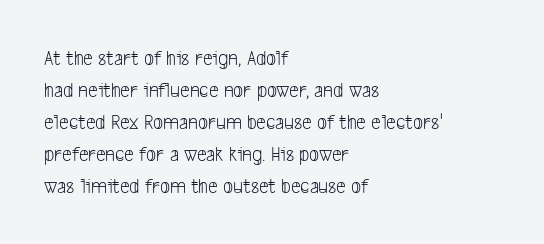
All the whitespace from short lines collects on the right. The specimen omits any rule beneath the text block's lines. No extra tracking has been applied to these lines. The weight would be labelled regular, book, light, or lighter still.
